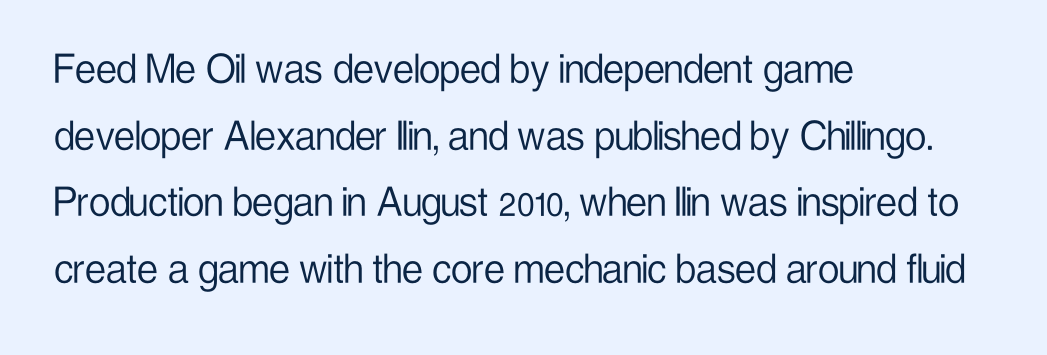
If you drew a ruler down the left edge, every line would touch it. The rows are spaced the way most documents space them. Nothing sits at the stroke ends, so this counts as sans-serif. The line texture is even and compact thanks to regular tracking. Rule under the text: the space is simply empty.
